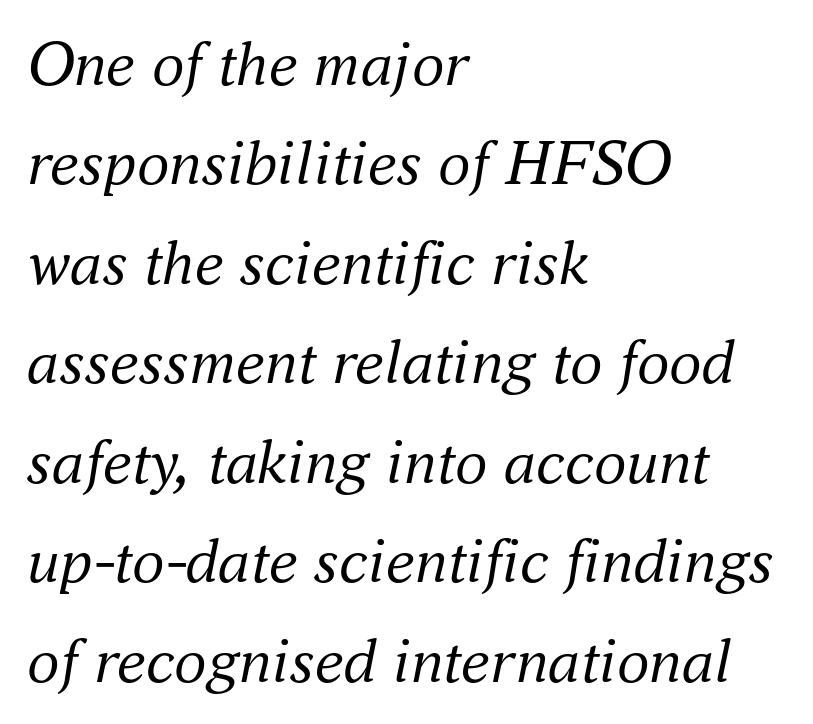
{"serif": "yes", "italic": "yes", "lean": "right", "slant_degrees": 16, "bold": "no", "weight": "regular", "width": "normal", "stroke_contrast": "medium", "x_height": "small", "monospaced": "no", "underline": "no", "align": "left", "line_spacing": "normal", "line_spacing_ratio": 1.53, "letter_spacing": "normal", "letter_spacing_em": 0.0, "glyph_px": 65}
